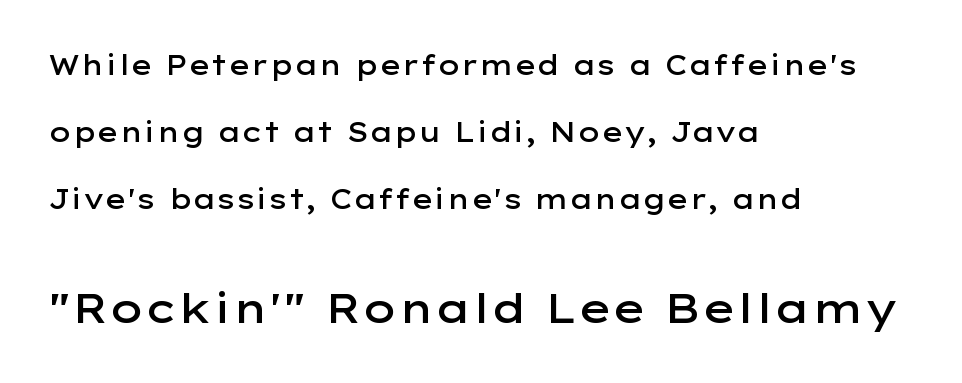
Honestly, the letter spacing is just normal — you wouldn't notice it. Looks like regular typesetting: each glyph gets only the width it needs. A great deal of white space separates one row of letters from the next. These lines carry some extra weight — a demibold, not a full bold. The words here are not underlined.
